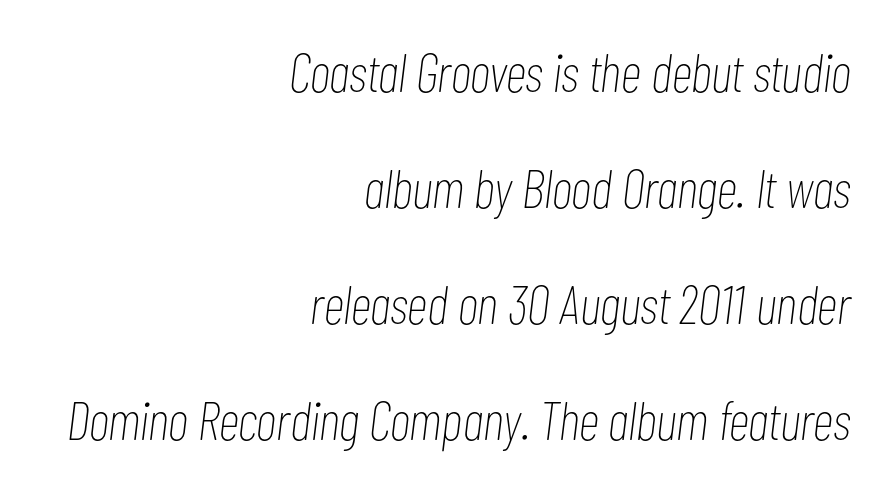
Q: Is the text bold? A: No.
Q: Is the text italic (slanted)? A: Yes, it leans right by about 7 degrees.
Q: Is the text underlined? A: No.
Q: How is the paragraph aligned? A: Right-aligned.
Q: Is the spacing between letters normal or unusually wide? A: Normal.
Q: Is the spacing between lines tight, normal or loose? A: Loose.
Q: Width (condensed, normal, or wide)? A: Condensed.
Q: Stroke contrast? A: Low.
Q: x-height? A: Medium.
Q: Monospaced? A: No.
